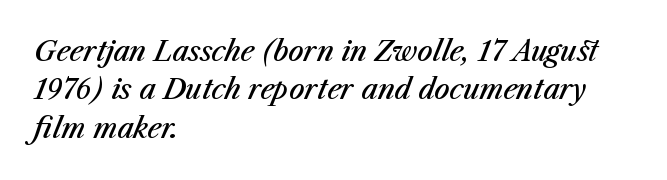
{"italic": "yes", "lean": "right", "slant_degrees": 23, "bold": "semi", "underline": "no", "align": "left", "line_spacing": "normal", "line_spacing_ratio": 1.42, "letter_spacing": "normal", "letter_spacing_em": 0.0, "glyph_px": 27}
